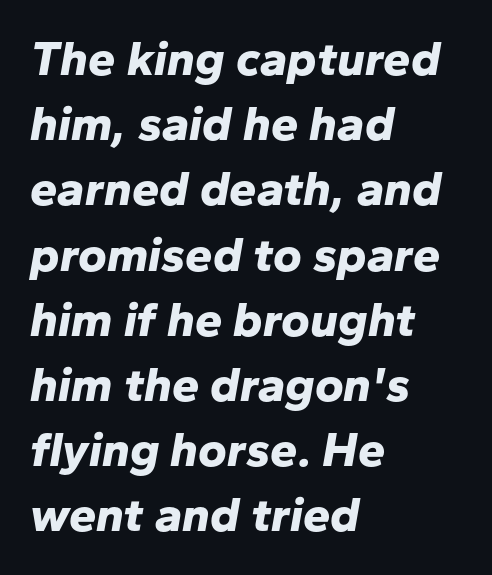
These lines were composed using italics. The typesetting leans heavy: a genuine bold. The gaps between neighbouring characters are ordinary and unremarkable. Descenders are the only things crossing below the line. Do the characters align in a grid? No, the font is proportional.
